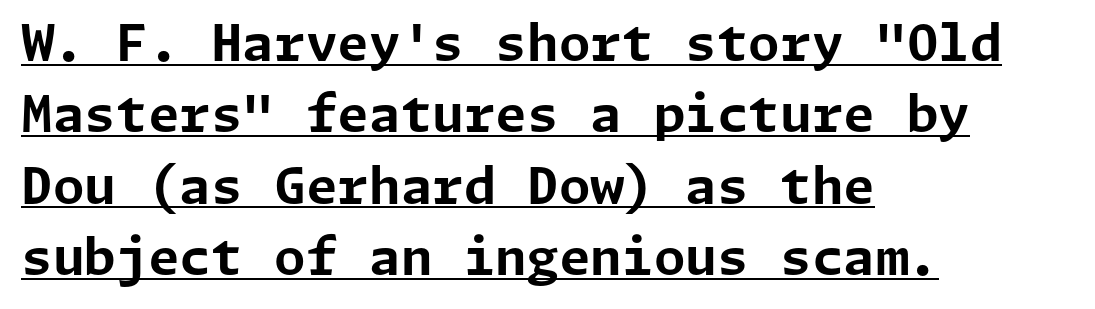
The image shows 51 px bold sans-serif type, upright; set left-aligned, normal line spacing (1.4x), normal letter spacing, underlined; low stroke contrast and a medium x-height.
